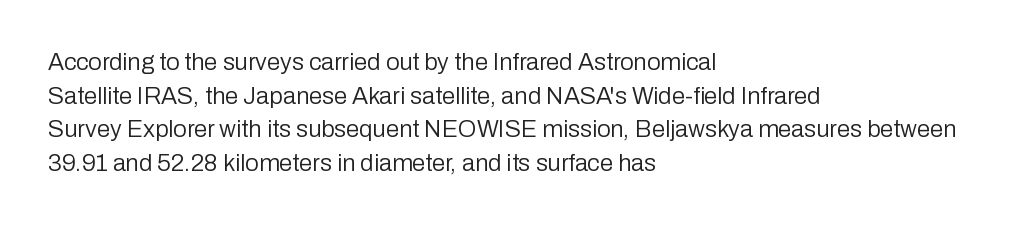
The image shows 24 px text type, upright; set left-aligned, normal line spacing (1.4x), normal letter spacing, not underlined.
